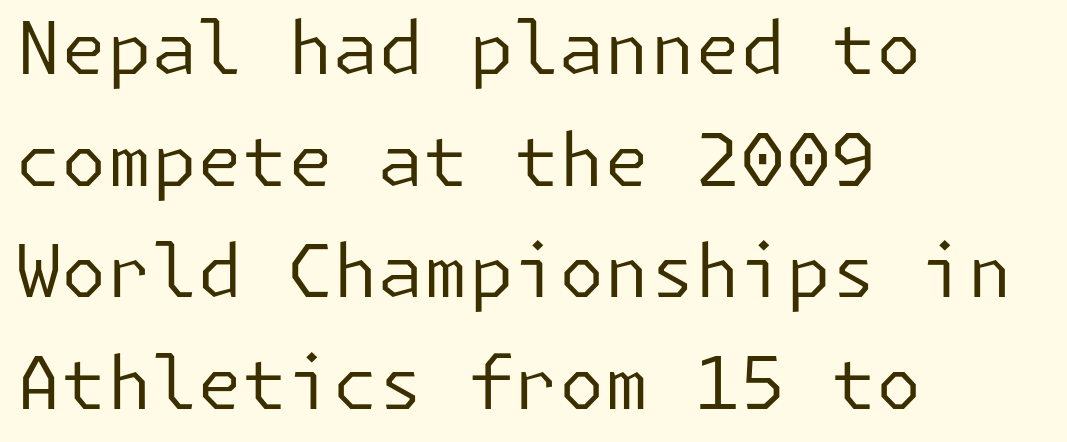
Q: Is the text bold? A: No.
Q: Is the text italic (slanted)? A: No, it is upright.
Q: Is the typeface a serif or a sans-serif typeface? A: Sans-serif.
Q: Is the text underlined? A: No.
Q: How is the paragraph aligned? A: Left-aligned.
Q: Is the spacing between letters normal or unusually wide? A: Normal.
Q: Is the spacing between lines tight, normal or loose? A: Normal.
Q: Width (condensed, normal, or wide)? A: Normal.
Q: Stroke contrast? A: Low.
Q: x-height? A: Medium.
